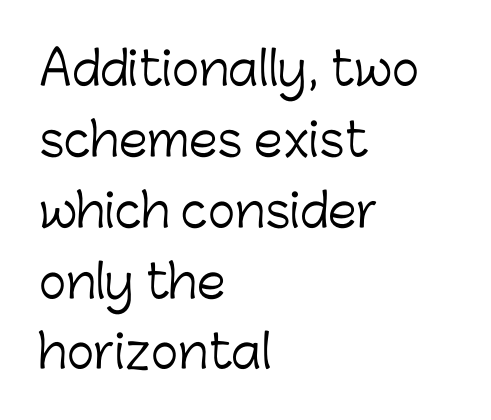
The image shows 46 px light sans-serif type, upright; set left-aligned, normal line spacing (1.54x), normal letter spacing, not underlined; low stroke contrast and a medium x-height.
